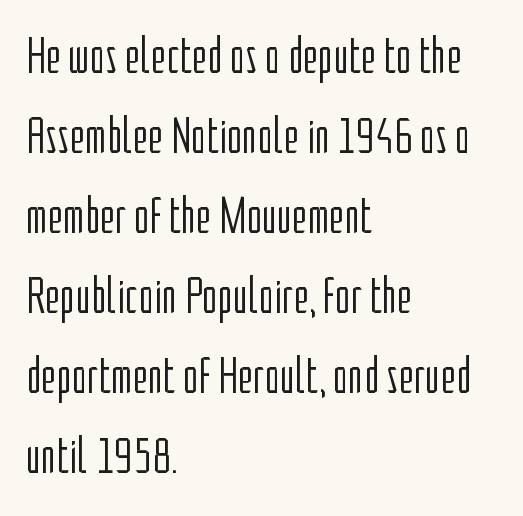
The image shows 52 px light, condensed sans-serif type, upright; set left-aligned, normal line spacing (1.54x), normal letter spacing, not underlined; low stroke contrast and a medium x-height.
